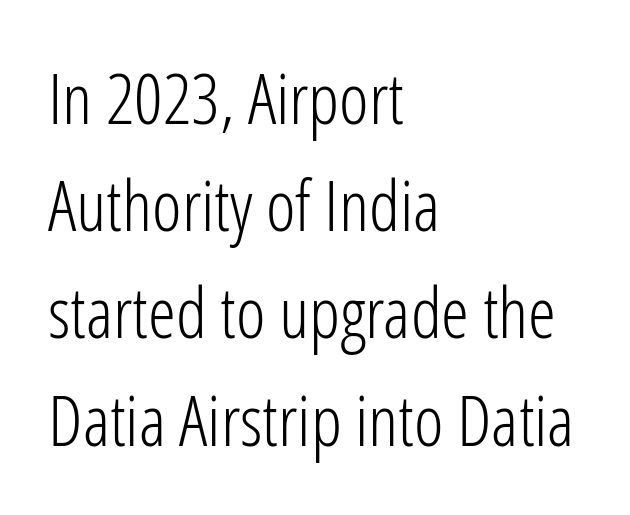
Summary of vertical rhythm: regular, with standard interline spacing. Caption: multi-line text, flush left, ragged right. A roman cut, with each character standing at attention. The zone under the glyphs is completely vacant. This sample has the flowing, uneven cadence of proportional lettering.
